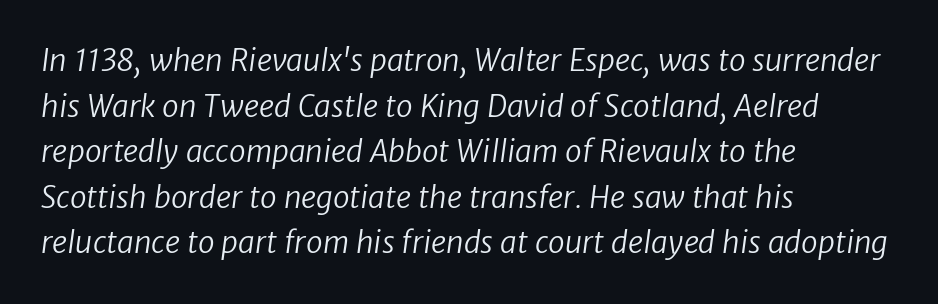
The image shows 30 px regular-weight sans-serif type; set left-aligned, normal line spacing (1.52x), normal letter spacing, not underlined; low stroke contrast and a medium x-height.
